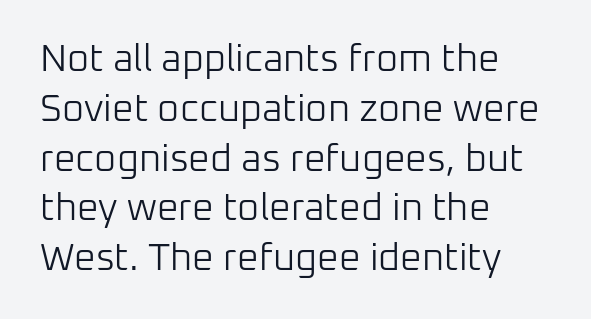
The image shows 38 px light sans-serif type, upright; set left-aligned, normal line spacing (1.31x), normal letter spacing, not underlined; low stroke contrast and a medium x-height.
